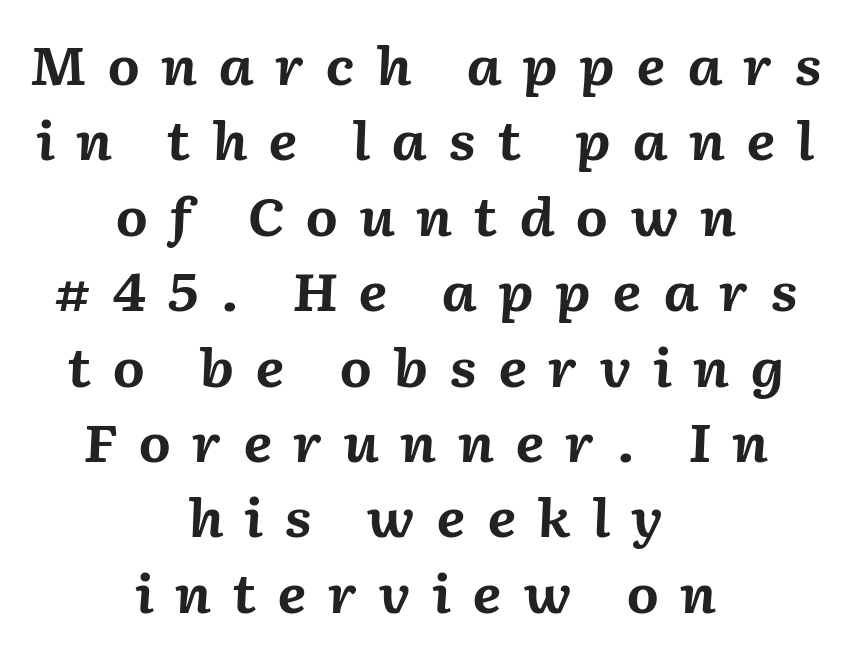
{"italic": "yes", "lean": "right", "slant_degrees": 2, "bold": "yes", "weight": "bold", "width": "normal", "stroke_contrast": "medium", "x_height": "medium", "monospaced": "no", "underline": "no", "align": "center", "line_spacing": "normal", "line_spacing_ratio": 1.45, "letter_spacing": "wide", "letter_spacing_em": 0.4, "glyph_px": 52}
